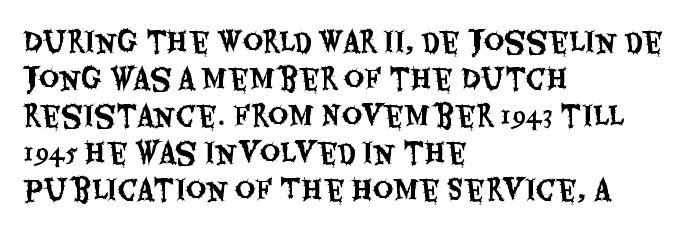
The image shows 28 px condensed sans-serif type, upright; set left-aligned, normal line spacing (1.32x), normal letter spacing, not underlined; medium stroke contrast and a large x-height.
